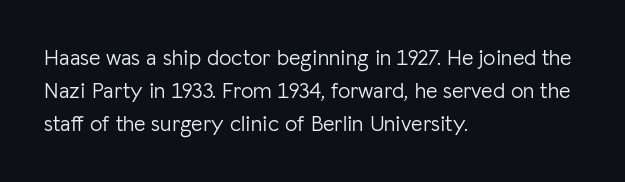
Q: Is the text bold? A: No.
Q: Is the text italic (slanted)? A: No, it is upright.
Q: Is the text underlined? A: No.
Q: How is the paragraph aligned? A: Left-aligned.
Q: Is the spacing between letters normal or unusually wide? A: Normal.
Q: Is the spacing between lines tight, normal or loose? A: Normal.
